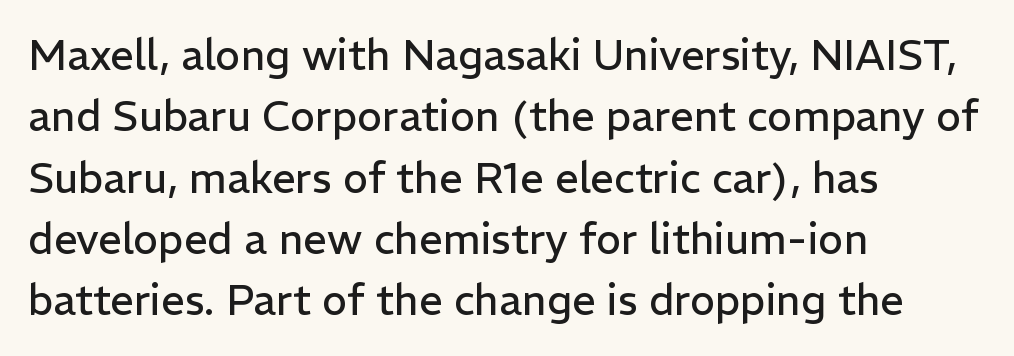
Q: Is the text bold? A: No.
Q: Is the text italic (slanted)? A: No, it is upright.
Q: Is the typeface a serif or a sans-serif typeface? A: Sans-serif.
Q: Is the text underlined? A: No.
Q: How is the paragraph aligned? A: Left-aligned.
Q: Is the spacing between letters normal or unusually wide? A: Normal.
Q: Is the spacing between lines tight, normal or loose? A: Normal.
Q: Width (condensed, normal, or wide)? A: Normal.
Q: Stroke contrast? A: Low.
Q: x-height? A: Medium.
Q: Monospaced? A: No.
